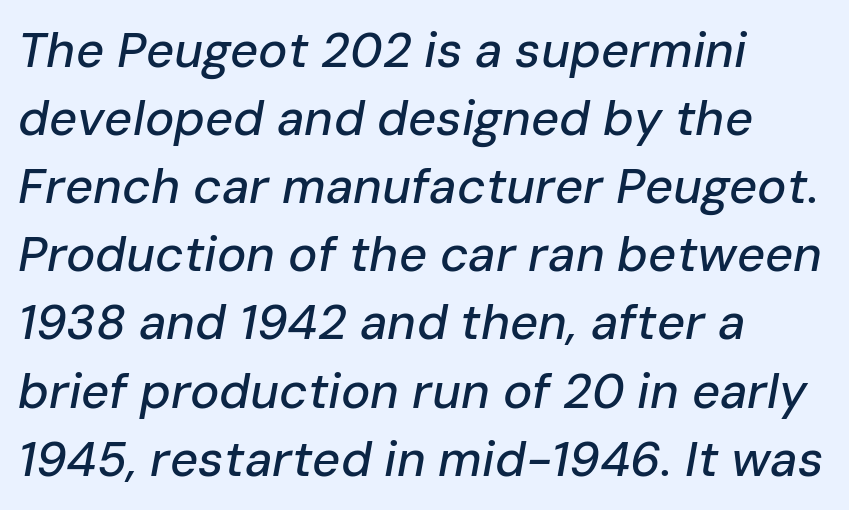
The paragraph shown leans on its left margin. Each new line begins a customary step beneath the previous one. Here the designer chose a conventional face with non-uniform glyph widths. Notice how the stems are inclined rather than vertical — that's the hallmark of italics. Is the letter spacing exaggerated? No — it looks like the ordinary default. Has an underline been added? It has not.
